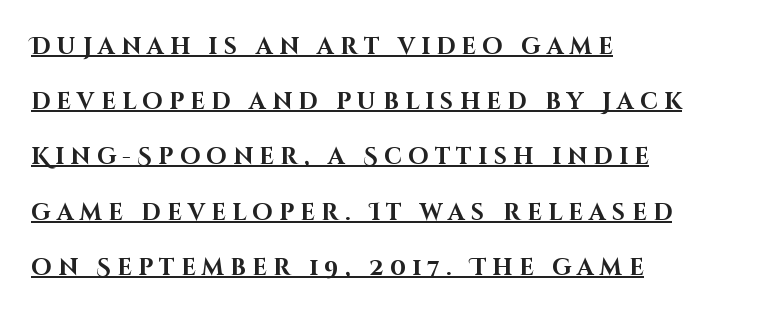
{"italic": "no", "bold": "yes", "underline": "yes", "align": "left", "line_spacing": "loose", "line_spacing_ratio": 2.4, "letter_spacing": "wide", "letter_spacing_em": 0.28, "glyph_px": 23}
